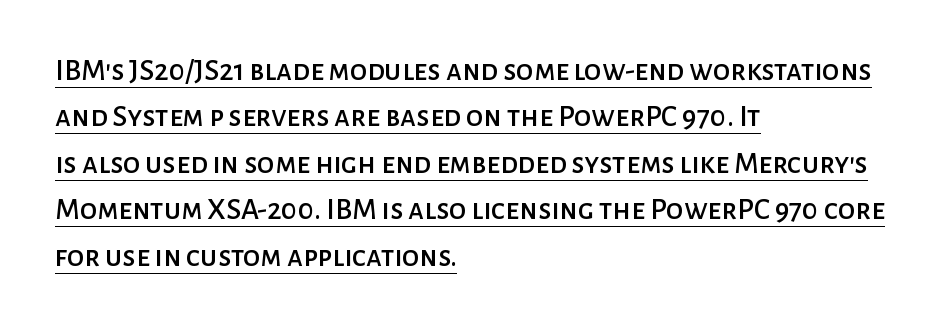
Default kerning and tracking; the words read as compact shapes. Typeset ragged right — the left edge is the straight one. This is the regular roman posture of the typeface. To sum up the face: it is a sans, with no serifs. Compared with undecorated copy, this sample adds a rule below the words.
